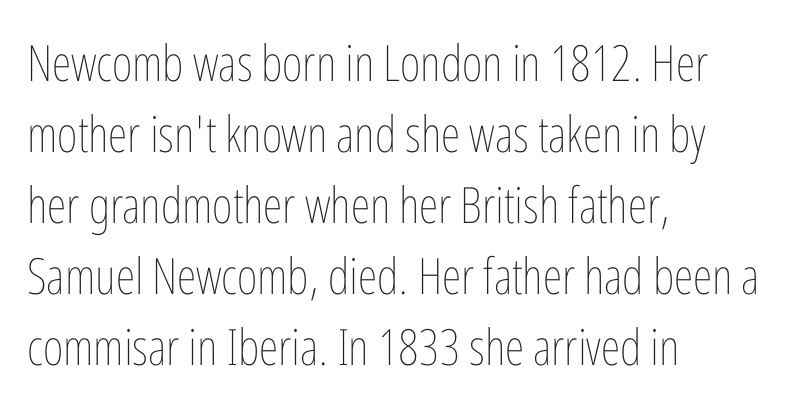
{"italic": "no", "bold": "no", "weight": "thin", "width": "condensed", "stroke_contrast": "low", "x_height": "medium", "monospaced": "no", "underline": "no", "align": "left", "line_spacing": "normal", "line_spacing_ratio": 1.42, "letter_spacing": "normal", "letter_spacing_em": 0.0, "glyph_px": 50}
